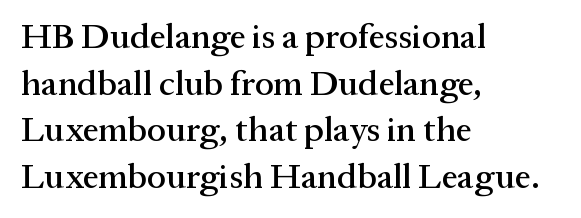
The image shows 35 px serif type, upright; set left-aligned, normal line spacing (1.33x), normal letter spacing, not underlined; medium stroke contrast and a medium x-height.
